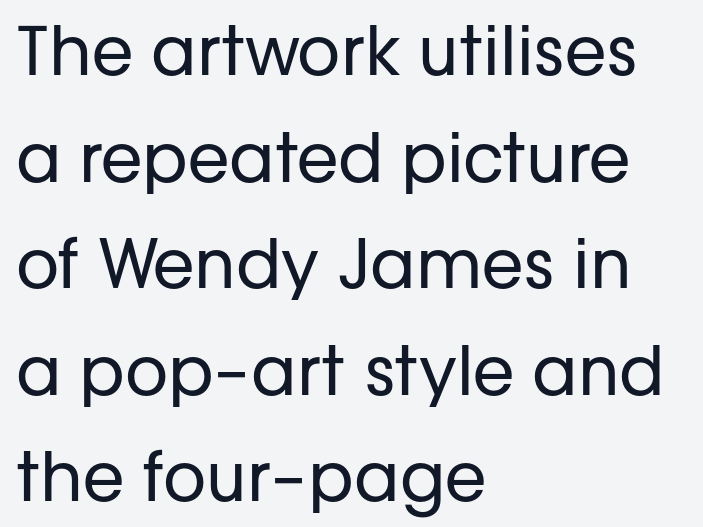
{"serif": "no", "italic": "no", "bold": "no", "weight": "regular", "width": "normal", "stroke_contrast": "low", "x_height": "medium", "monospaced": "no", "underline": "no", "align": "left", "line_spacing": "normal", "line_spacing_ratio": 1.59, "letter_spacing": "normal", "letter_spacing_em": 0.0, "glyph_px": 67}
